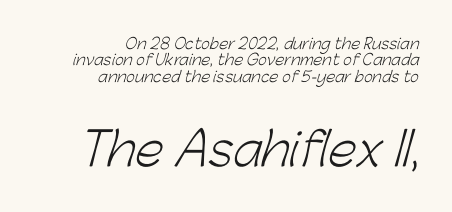
A student would notice the bottom passage is typeset larger than what precedes it. Notice how descenders almost collide with the ascenders below — that's tight leading. The rendering anchors every line to the right-hand side. Students, note that the glyphs here touch the page at normal intervals.
